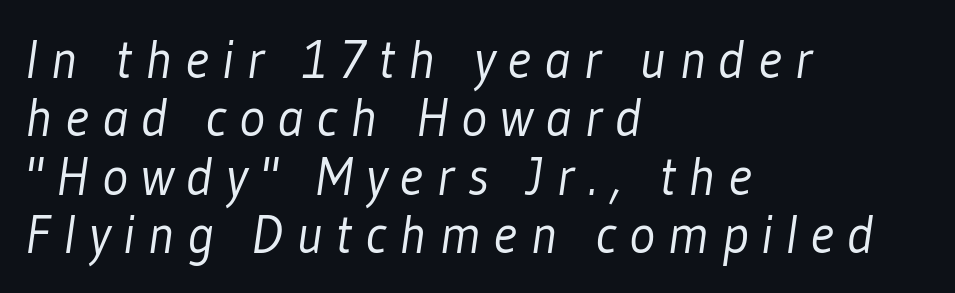
Q: Is the text bold? A: No.
Q: Is the typeface a serif or a sans-serif typeface? A: Sans-serif.
Q: Is the text underlined? A: No.
Q: How is the paragraph aligned? A: Left-aligned.
Q: Is the spacing between letters normal or unusually wide? A: Unusually wide.
Q: Is the spacing between lines tight, normal or loose? A: Tight.
Q: Width (condensed, normal, or wide)? A: Condensed.
Q: Stroke contrast? A: Low.
Q: x-height? A: Medium.
Q: Monospaced? A: No.
